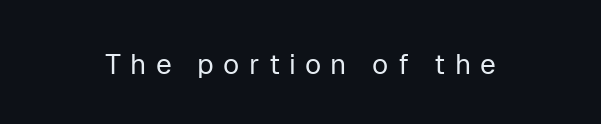
Q: Is the text bold? A: No.
Q: Is the text italic (slanted)? A: No, it is upright.
Q: Is the typeface a serif or a sans-serif typeface? A: Sans-serif.
Q: Is the text underlined? A: No.
Q: Is the spacing between letters normal or unusually wide? A: Unusually wide.
Q: Width (condensed, normal, or wide)? A: Normal.
Q: Stroke contrast? A: Low.
Q: x-height? A: Medium.
Q: Monospaced? A: No.
